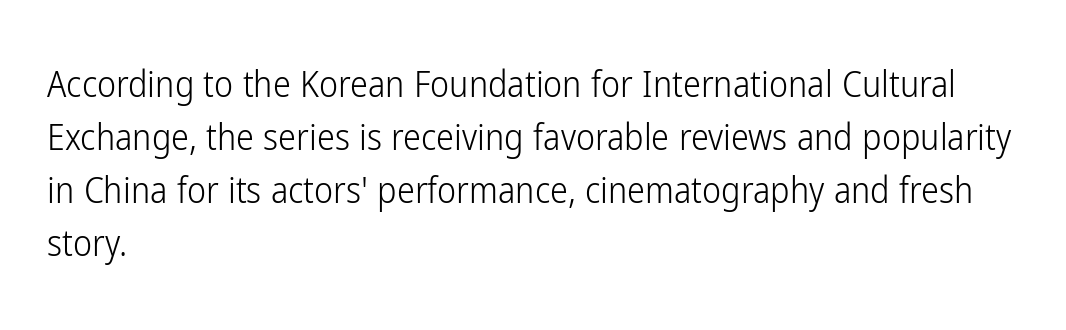
The image shows 36 px light, condensed sans-serif type, upright; set left-aligned, normal line spacing (1.47x), normal letter spacing, not underlined; low stroke contrast and a medium x-height.
